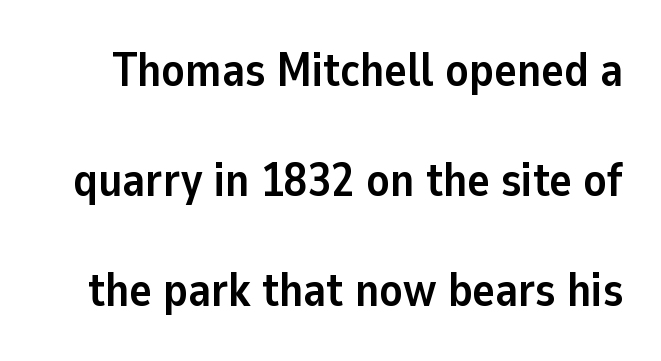
Ordinary non-slanted type is in use. The letters carry no serifs — their stems end cleanly without finishing strokes. Thick stems and heavy bowls — unmistakably bold. The specimen omits any rule beneath the text block's lines. Here the designer chose a conventional face with non-uniform glyph widths.
